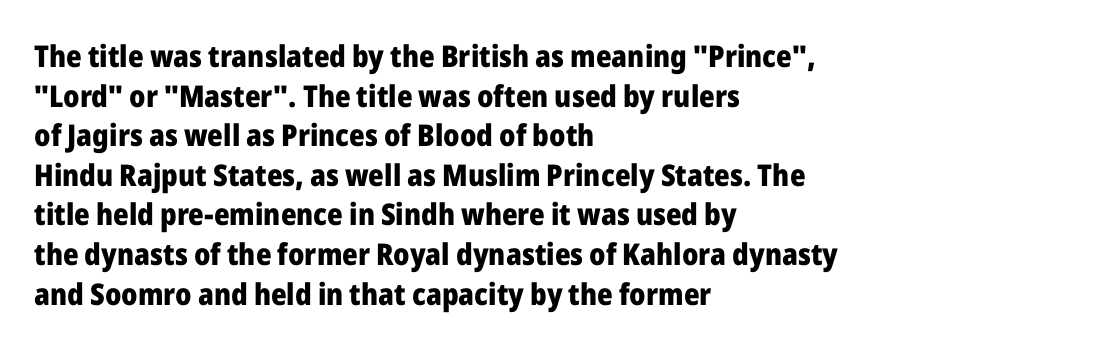
{"serif": "no", "italic": "no", "bold": "yes", "weight": "heavy", "width": "normal", "stroke_contrast": "low", "x_height": "medium", "monospaced": "no", "underline": "no", "align": "left", "line_spacing": "normal", "line_spacing_ratio": 1.32, "letter_spacing": "normal", "letter_spacing_em": 0.0, "glyph_px": 30}
